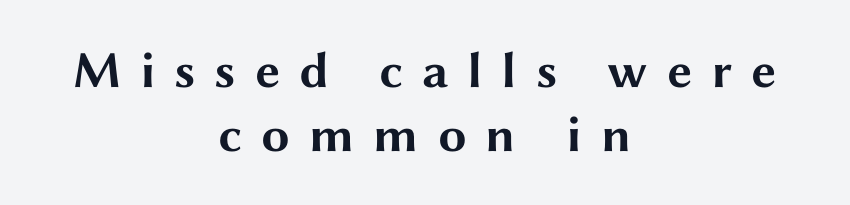
The letters are spread apart with noticeably loose tracking. The whitespace from short lines is split evenly between both sides. These lines were composed using upright roman letters. Students, this is bold: see how much ink each stroke carries. Normally led — the rows are evenly, conventionally spaced.
